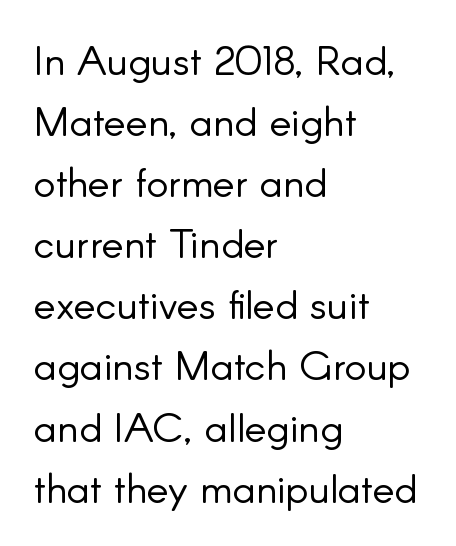
Q: Is the text bold? A: No.
Q: Is the text italic (slanted)? A: No, it is upright.
Q: Is the typeface a serif or a sans-serif typeface? A: Sans-serif.
Q: Is the text underlined? A: No.
Q: How is the paragraph aligned? A: Left-aligned.
Q: Is the spacing between letters normal or unusually wide? A: Normal.
Q: Is the spacing between lines tight, normal or loose? A: Normal.
Q: Width (condensed, normal, or wide)? A: Normal.
Q: Stroke contrast? A: Low.
Q: x-height? A: Small.
Q: Monospaced? A: No.
